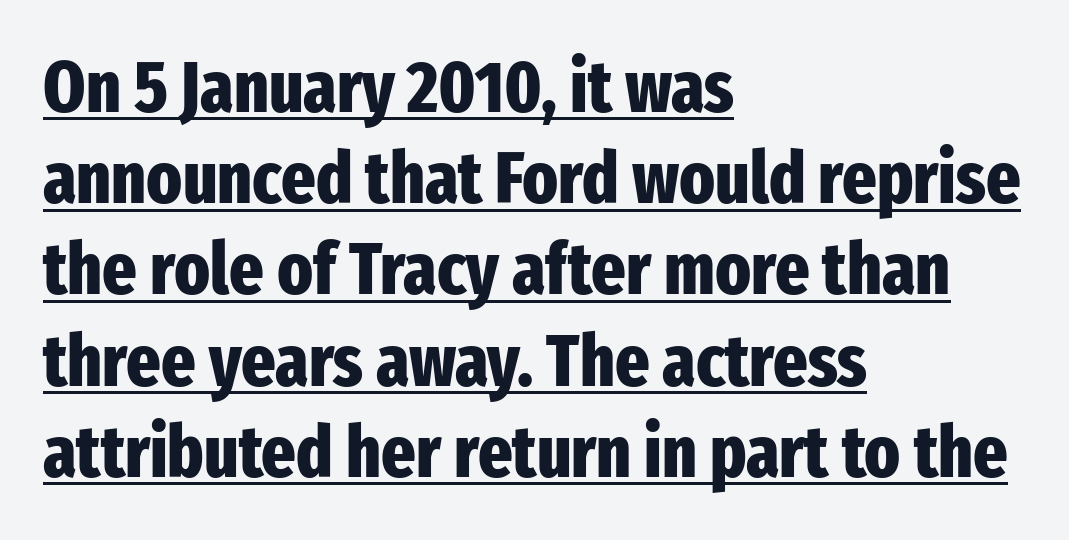
The image shows 73 px heavy, condensed sans-serif type, upright; set left-aligned, normal line spacing (1.25x), normal letter spacing, underlined; low stroke contrast and a medium x-height.
